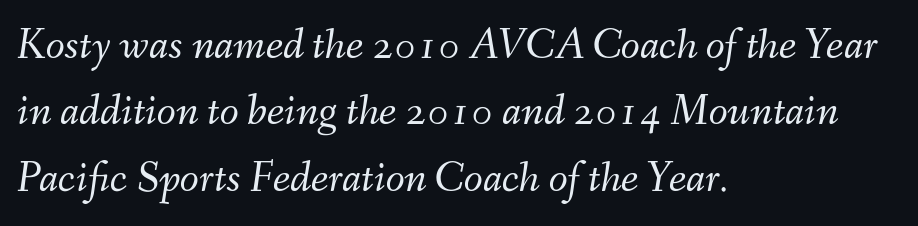
The image shows 44 px light type, italic (leaning right); set left-aligned, normal line spacing (1.51x), normal letter spacing, not underlined; medium stroke contrast and a small x-height.
